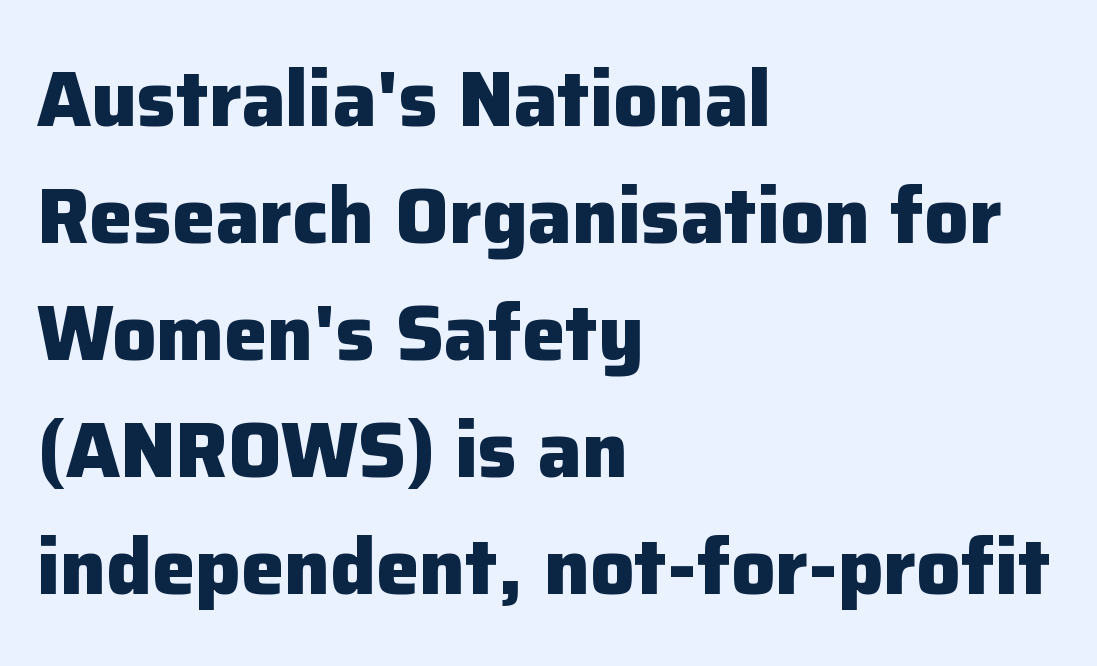
The designer went with a sans here, leaving each stem footless. Compared with typical body copy, the letter spacing here is the same. One-word summary of the alignment: left. Students, observe: this is what conventionally led text looks like. Unmarked baselines from the first word to the last.
